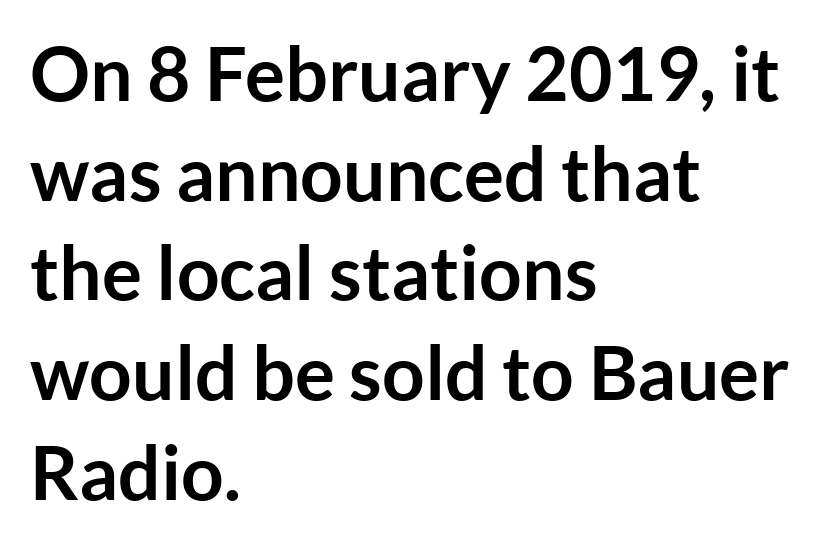
Q: Is the text bold? A: Yes.
Q: Is the text italic (slanted)? A: No, it is upright.
Q: Is the typeface a serif or a sans-serif typeface? A: Sans-serif.
Q: Is the text underlined? A: No.
Q: How is the paragraph aligned? A: Left-aligned.
Q: Is the spacing between letters normal or unusually wide? A: Normal.
Q: Is the spacing between lines tight, normal or loose? A: Normal.
Q: Width (condensed, normal, or wide)? A: Normal.
Q: Stroke contrast? A: Low.
Q: x-height? A: Medium.
Q: Monospaced? A: No.
